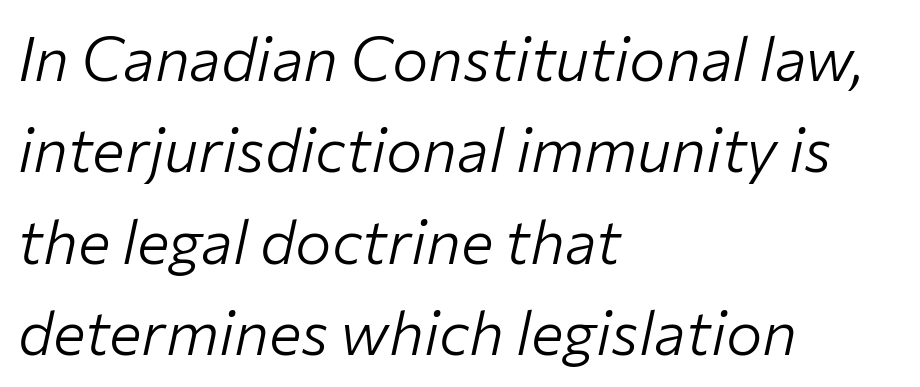
The image shows 61 px light type, italic (leaning right); set left-aligned, normal line spacing (1.5x), normal letter spacing, not underlined; low stroke contrast and a medium x-height.
